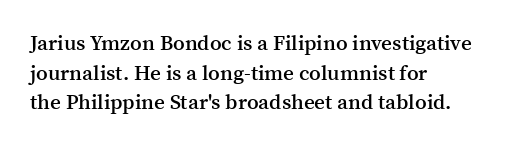
{"italic": "no", "bold": "semi", "underline": "no", "align": "left", "line_spacing": "normal", "line_spacing_ratio": 1.41, "letter_spacing": "normal", "letter_spacing_em": 0.0, "glyph_px": 21}
